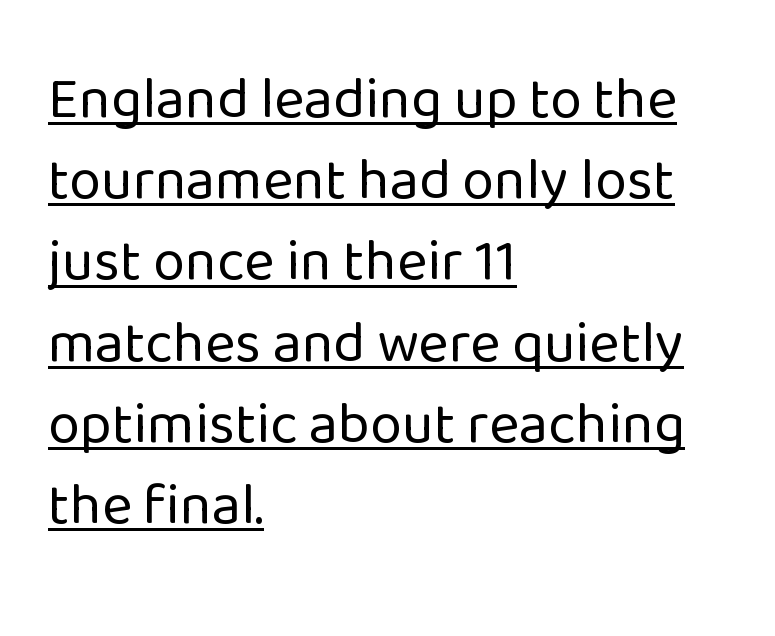
You can tell from the bare stems that sans-serif type was used. Ascenders rise straight up at ninety degrees. Caption: lettering with a line underneath. Regarding leading, the lines here are spaced in the standard way.
